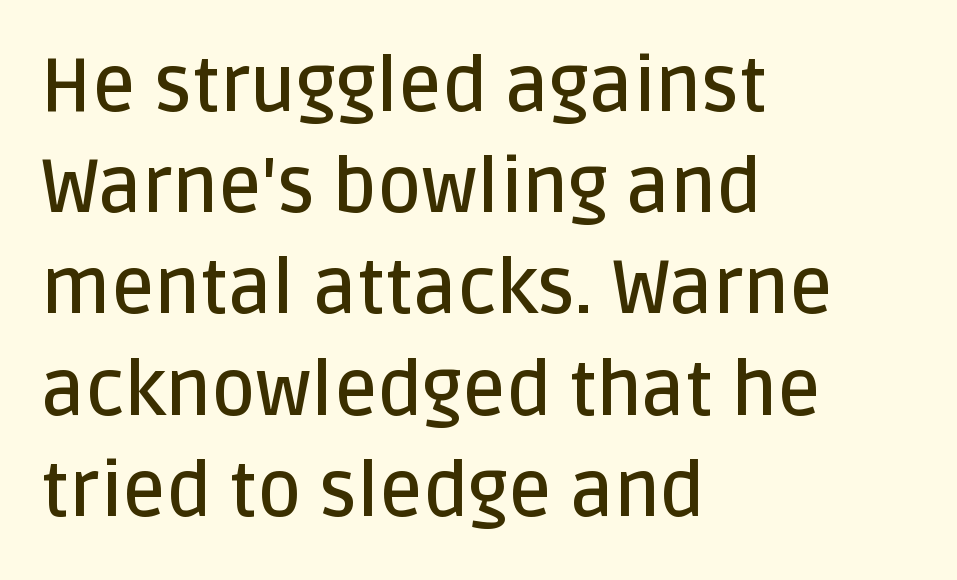
Q: Is the text bold? A: Semi-bold.
Q: Is the text italic (slanted)? A: No, it is upright.
Q: Is the typeface a serif or a sans-serif typeface? A: Sans-serif.
Q: Is the text underlined? A: No.
Q: How is the paragraph aligned? A: Left-aligned.
Q: Is the spacing between letters normal or unusually wide? A: Normal.
Q: Is the spacing between lines tight, normal or loose? A: Normal.
Q: Width (condensed, normal, or wide)? A: Normal.
Q: Stroke contrast? A: Low.
Q: x-height? A: Large.
Q: Monospaced? A: No.
